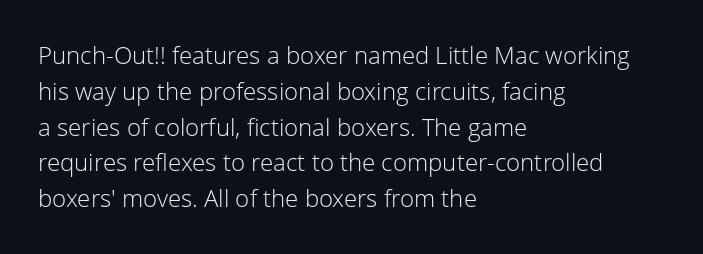
The setting favours the left margin, as ordinary paragraphs usually do. Upright lettering throughout. Letter spacing: default. No chunkiness to these letters — they're not bold.
